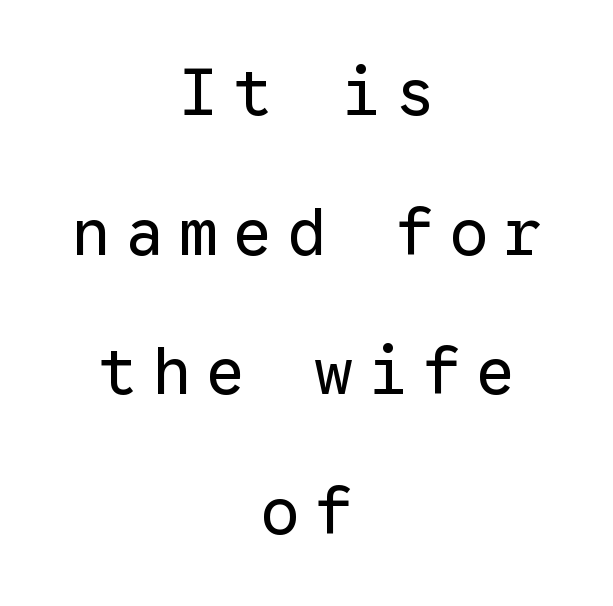
Q: Is the text bold? A: No.
Q: Is the text italic (slanted)? A: No, it is upright.
Q: Is the typeface a serif or a sans-serif typeface? A: Sans-serif.
Q: Is the text underlined? A: No.
Q: How is the paragraph aligned? A: Centered.
Q: Is the spacing between letters normal or unusually wide? A: Unusually wide.
Q: Is the spacing between lines tight, normal or loose? A: Loose.
Q: Width (condensed, normal, or wide)? A: Normal.
Q: Stroke contrast? A: Low.
Q: x-height? A: Medium.
Q: Monospaced? A: Yes.
